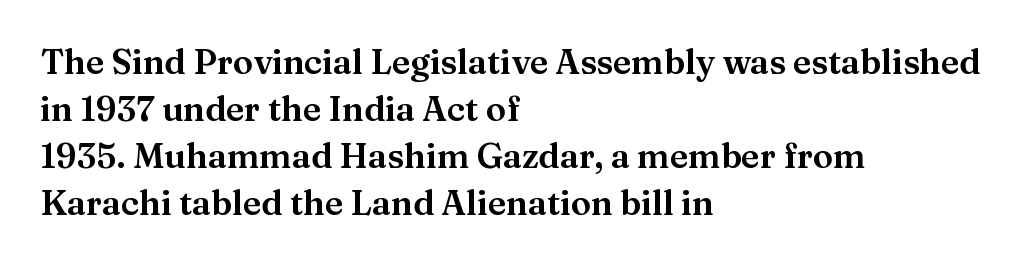
Rule under the text: the space is simply empty. Italic: no, the glyphs are upright roman. Glyph-to-glyph distance matches everyday printed text. Observe the serifs anchoring each vertical stroke in this sample. A classic flush-left, rag-right setting is used for this passage.
